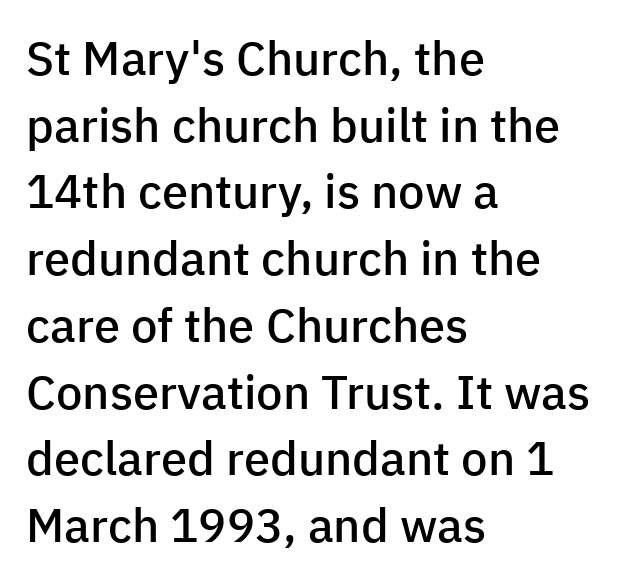
The lettering holds an erect, upright posture throughout. You could call the tracking neutral — neither tight nor loose. Which margin do the lines hug? The left one — the right edge is uneven. Quick note: interline space is typical.
